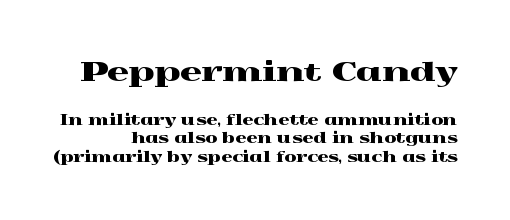
{"italic": "no", "underline": "no", "line_spacing": "normal", "line_spacing_ratio": 1.31, "letter_spacing": "normal", "letter_spacing_em": 0.0, "larger_block": "first", "size_ratio": 1.93, "glyph_px": 27}
